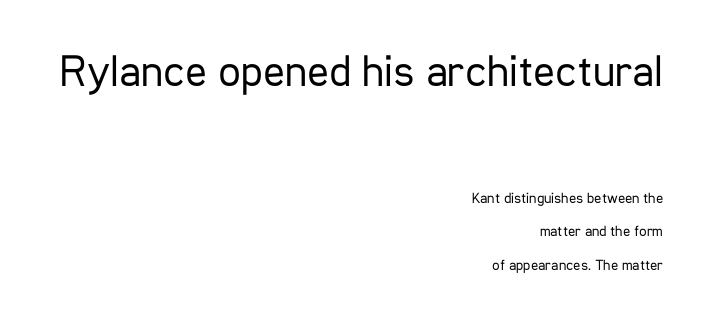
{"serif": "no", "italic": "no", "bold": "no", "weight": "regular", "width": "condensed", "stroke_contrast": "low", "x_height": "medium", "monospaced": "no", "underline": "no", "align": "right", "line_spacing": "loose", "line_spacing_ratio": 2.24, "letter_spacing": "normal", "letter_spacing_em": 0.0, "larger_block": "first", "size_ratio": 3.0, "glyph_px": 45}
